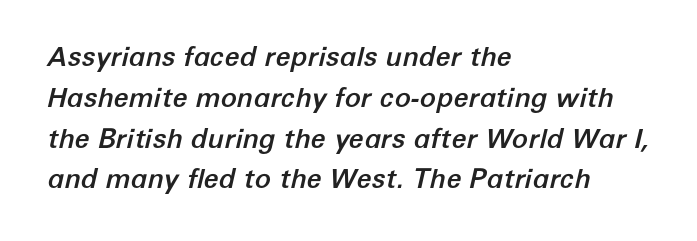
The image shows 27 px text type, italic (leaning right); set left-aligned, normal line spacing (1.51x), normal letter spacing, not underlined.
